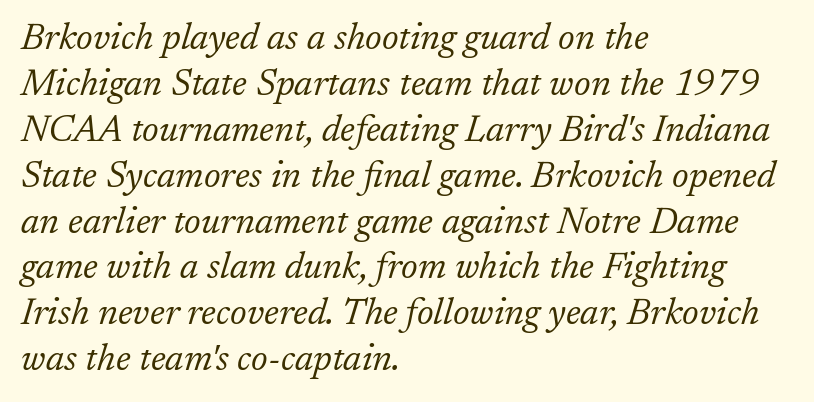
{"serif": "yes", "italic": "yes", "lean": "right", "slant_degrees": 17, "bold": "no", "weight": "light", "width": "normal", "stroke_contrast": "low", "x_height": "medium", "monospaced": "no", "underline": "no", "align": "left", "line_spacing_ratio": 1.24, "letter_spacing": "normal", "letter_spacing_em": 0.0, "glyph_px": 37}
